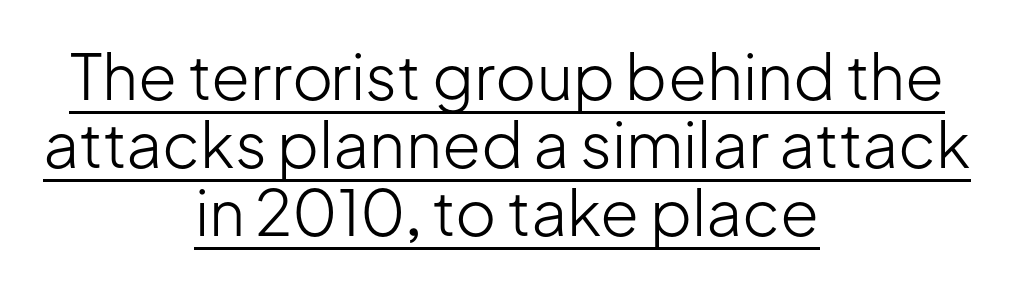
The vertical gap from one line to the next is small. Looks like regular typesetting: each glyph gets only the width it needs. Letters have the restrained weight of plain body copy at most. Italic: no, the glyphs are upright roman. The sample's only ornament is a line tracing under the words.
